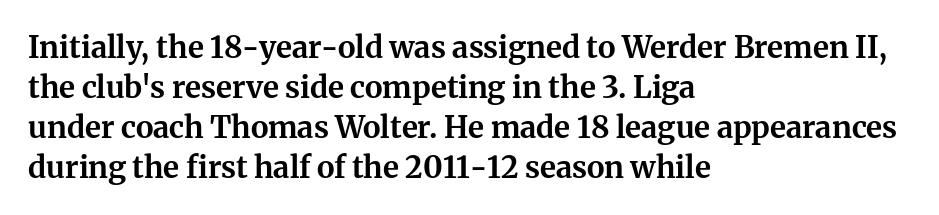
{"serif": "yes", "italic": "no", "bold": "yes", "weight": "bold", "width": "normal", "stroke_contrast": "medium", "x_height": "medium", "monospaced": "no", "underline": "no", "align": "left", "line_spacing": "normal", "line_spacing_ratio": 1.33, "letter_spacing": "normal", "letter_spacing_em": 0.0, "glyph_px": 30}
